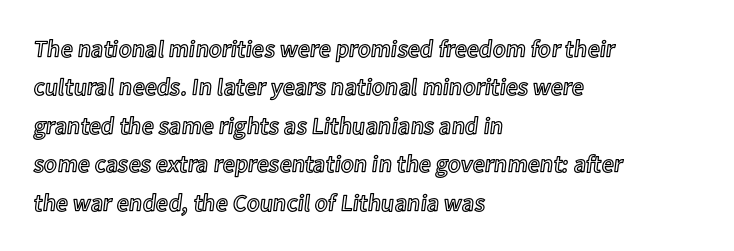
The image shows 24 px text type; set left-aligned, normal line spacing (1.6x), normal letter spacing, not underlined.
